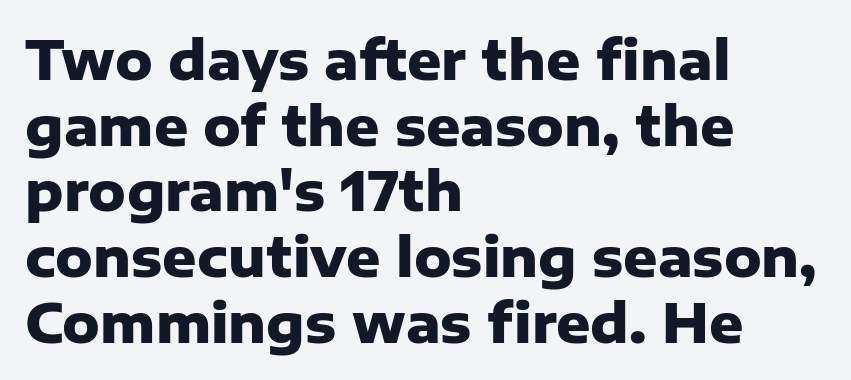
The image shows 53 px heavy sans-serif type, upright; set left-aligned, line spacing 1.24x, normal letter spacing, not underlined; low stroke contrast and a medium x-height.
